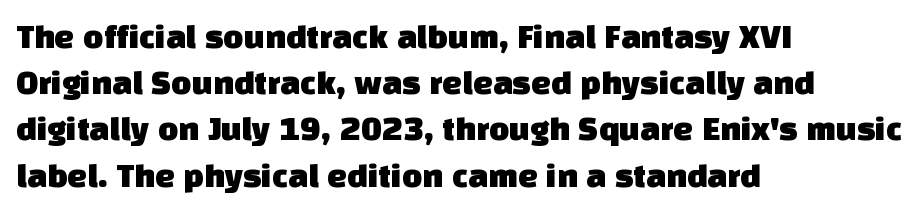
Q: Is the typeface a serif or a sans-serif typeface? A: Sans-serif.
Q: Is the text underlined? A: No.
Q: How is the paragraph aligned? A: Left-aligned.
Q: Is the spacing between letters normal or unusually wide? A: Normal.
Q: Is the spacing between lines tight, normal or loose? A: Normal.
Q: Width (condensed, normal, or wide)? A: Normal.
Q: Stroke contrast? A: Low.
Q: x-height? A: Large.
Q: Monospaced? A: No.
